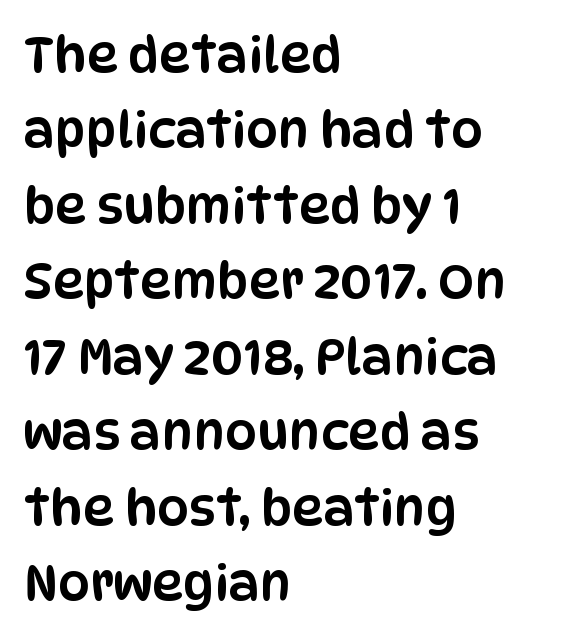
{"serif": "no", "italic": "no", "width": "condensed", "stroke_contrast": "low", "x_height": "large", "monospaced": "no", "underline": "no", "align": "left", "line_spacing": "normal", "line_spacing_ratio": 1.51, "letter_spacing": "normal", "letter_spacing_em": 0.0, "glyph_px": 50}
